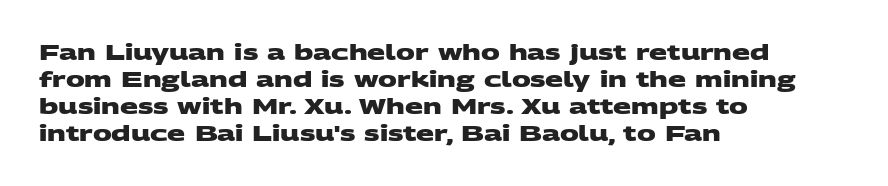
The space between consecutive lines is moderate. Left-aligned paragraph, ragged on the right. Just letters on the line, the space beneath them empty. Heft: maximum for text — a bold. Short note: letters normally spaced.
